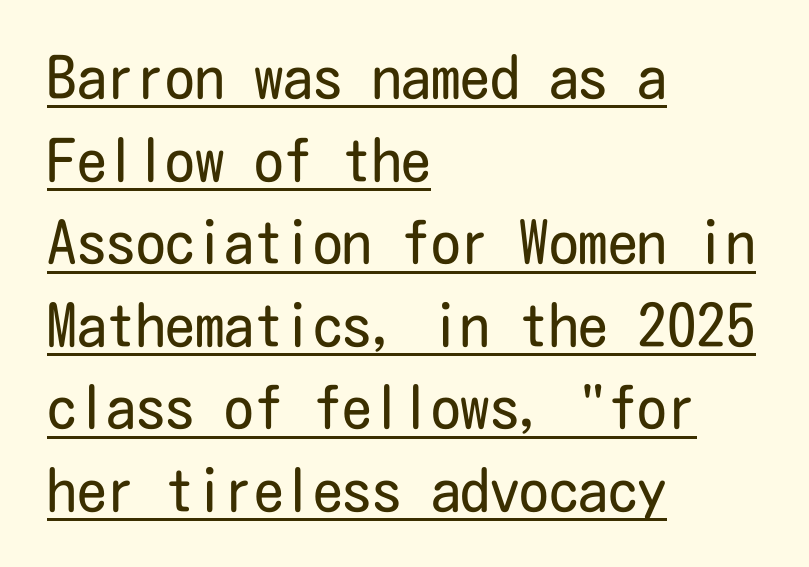
The image shows 59 px regular-weight, condensed sans-serif type, upright; set left-aligned, normal line spacing (1.4x), normal letter spacing, underlined; low stroke contrast and a medium x-height.
